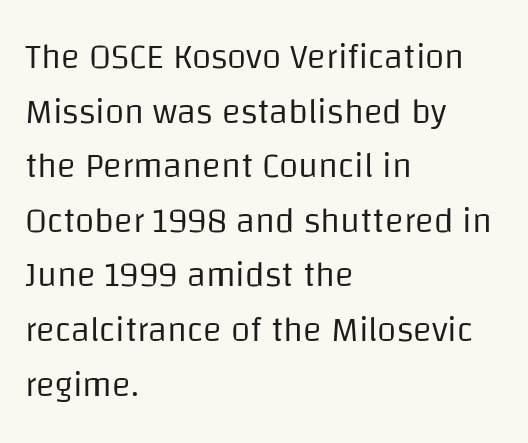
{"serif": "no", "italic": "no", "bold": "no", "weight": "regular", "width": "normal", "stroke_contrast": "low", "x_height": "large", "monospaced": "no", "underline": "no", "align": "left", "line_spacing": "normal", "line_spacing_ratio": 1.56, "letter_spacing": "normal", "letter_spacing_em": 0.0, "glyph_px": 35}
